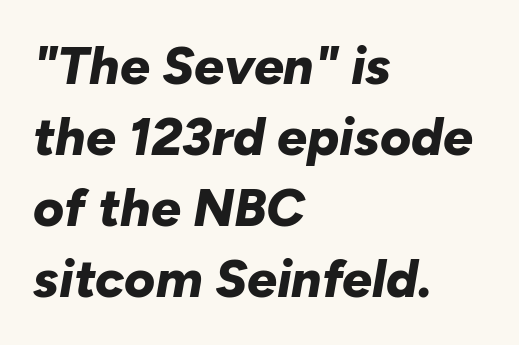
Q: Is the text bold? A: Yes.
Q: Is the text italic (slanted)? A: Yes, it leans right by about 10 degrees.
Q: Is the text underlined? A: No.
Q: How is the paragraph aligned? A: Left-aligned.
Q: Is the spacing between letters normal or unusually wide? A: Normal.
Q: Is the spacing between lines tight, normal or loose? A: Normal.
Q: Width (condensed, normal, or wide)? A: Normal.
Q: Stroke contrast? A: Low.
Q: x-height? A: Medium.
Q: Monospaced? A: No.
